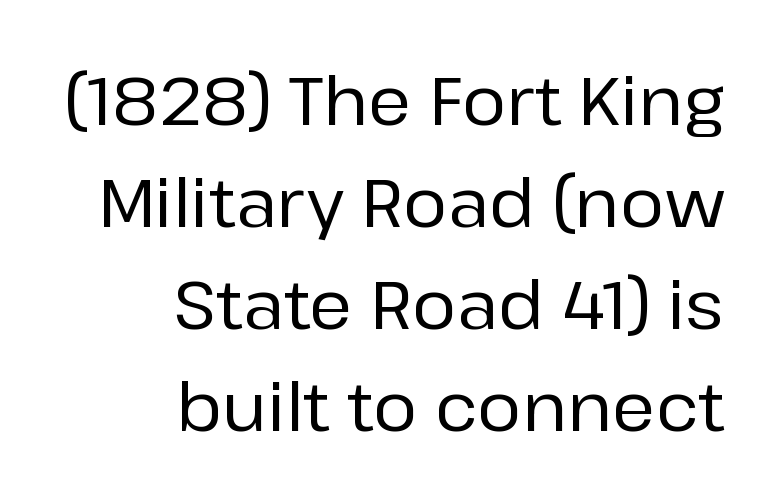
The image shows 67 px sans-serif type, upright; set right-aligned, normal line spacing (1.52x), normal letter spacing, not underlined; low stroke contrast and a medium x-height.
